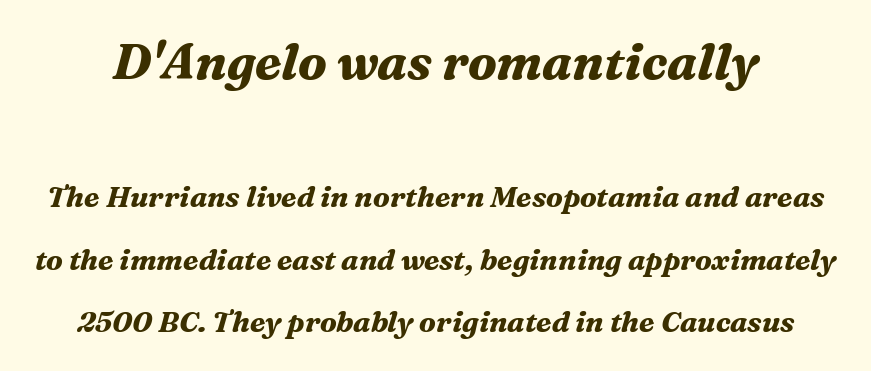
The image shows 50 px bold serif type, italic (leaning right); set loose line spacing (2.16x), normal letter spacing, not underlined; the first (top) block is 1.72x larger; medium stroke contrast and a medium x-height.
